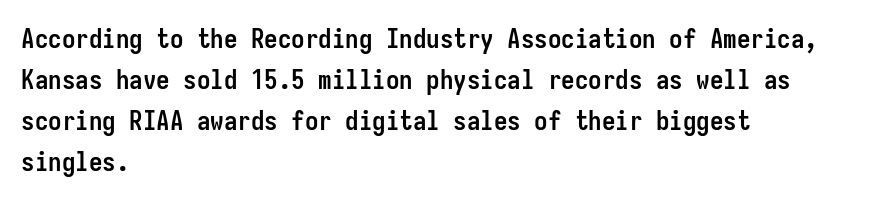
The image shows 27 px bold type, upright; set left-aligned, normal line spacing (1.52x), normal letter spacing, not underlined.
